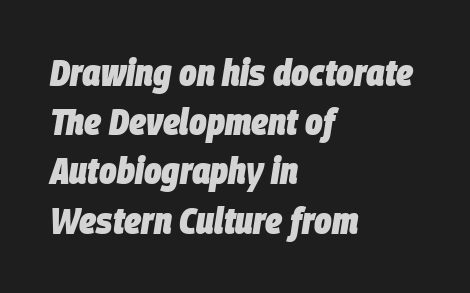
The passage shown is typed in a proportional face where columns would drift. The specimen reads as italic at a glance. This sample keeps an unexceptional amount of space between lines. In CSS terms this would be text-align: left.
